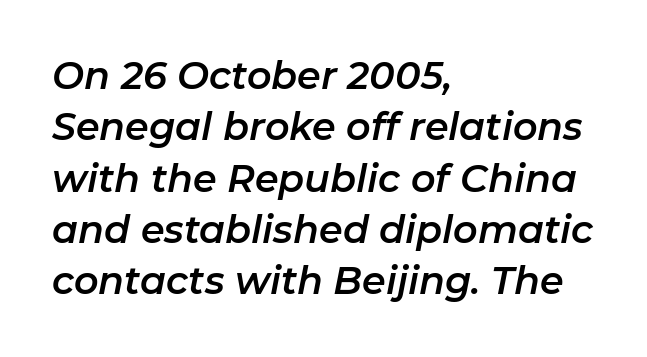
{"italic": "yes", "lean": "right", "slant_degrees": 11, "width": "normal", "stroke_contrast": "low", "x_height": "medium", "monospaced": "no", "underline": "no", "align": "left", "line_spacing": "normal", "line_spacing_ratio": 1.35, "letter_spacing": "normal", "letter_spacing_em": 0.0, "glyph_px": 38}
